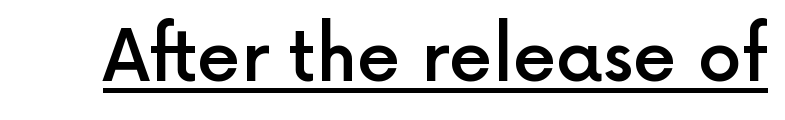
Serifs: no, the terminals of the letterforms are clean. Quick note: underline on. Rendered with straight, roman letterforms. You could not count columns in this text — the font is proportionally spaced. Standard letterfit; no display-style spreading of the glyphs. Semibold letterforms, between regular and bold.
